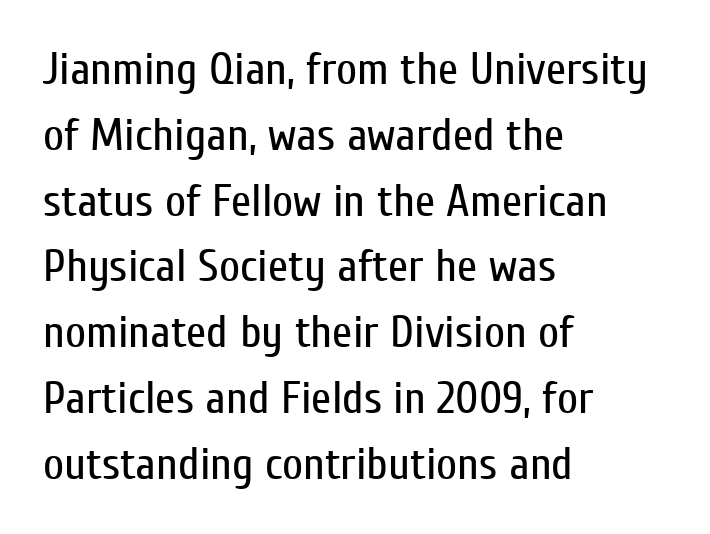
The image shows 46 px regular-weight, condensed sans-serif type, upright; set left-aligned, normal line spacing (1.43x), normal letter spacing, not underlined; low stroke contrast and a medium x-height.
